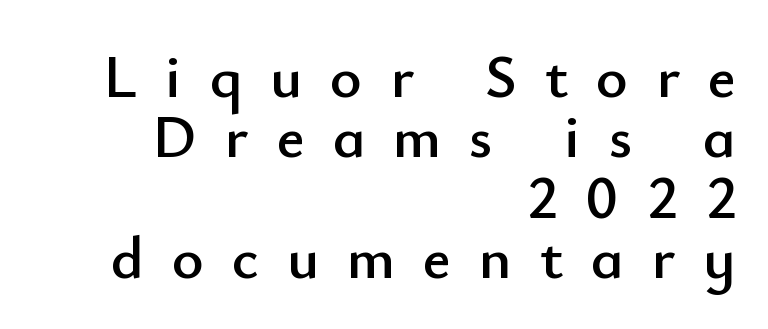
One-word summary of the alignment: right. Think of a printed novel: that variable character pitch is what you see here. Tightly led — the rows are bunched. Underline: absent. Short note: letters widely spaced.
